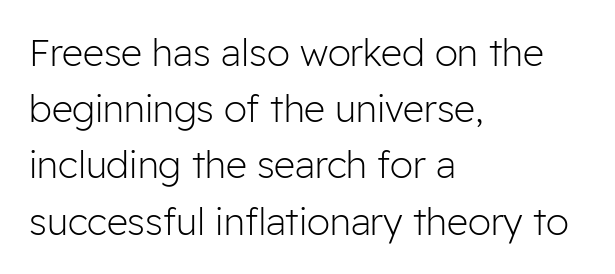
The image shows 37 px light sans-serif type, upright; set left-aligned, normal line spacing (1.52x), normal letter spacing, not underlined; low stroke contrast and a medium x-height.
